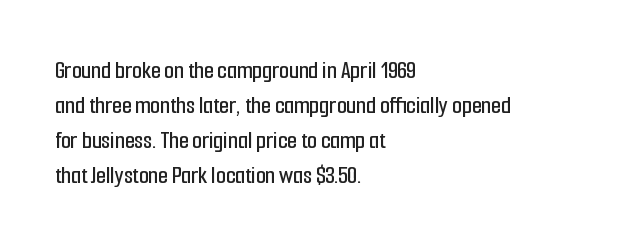
The rendering uses a moderate line-height, typical for paragraphs. A typesetter would call this zero additional tracking. Teacher's note: observe the even left margin — that is flush-left alignment. The string is rendered with underlining switched off. Posture: straight, roman, zero tilt.
